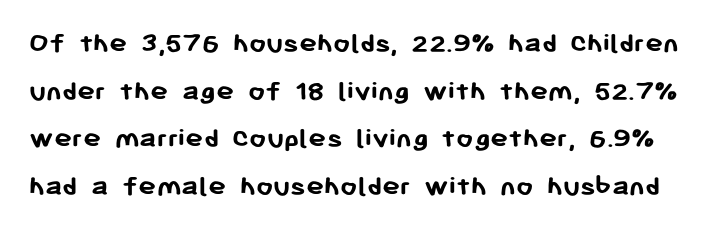
The image shows 30 px semibold sans-serif type, upright; set normal line spacing (1.59x), normal letter spacing, not underlined; low stroke contrast and a medium x-height.
